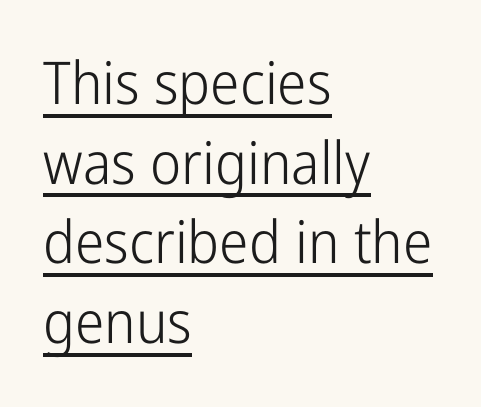
The gaps between neighbouring characters are ordinary and unremarkable. Style check: upright. Nothing heavy about these letters — not bold at all. Every row of glyphs begins at an identical x-position on the left.
